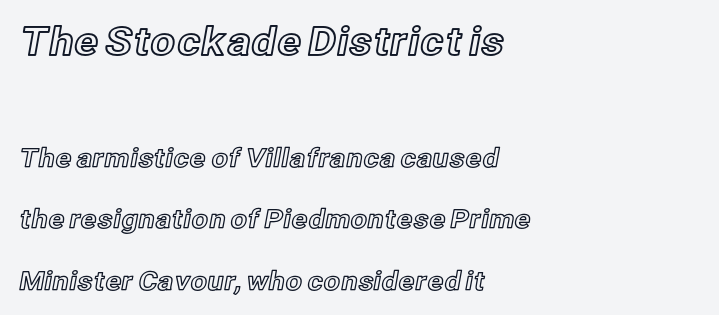
Compared with a centered layout, this one pins lines to the left instead. A typesetter would call this leading open, well beyond the default. Proportional: the letters do not fall into vertical columns. Tracking value appears to be zero — textbook default spacing.
